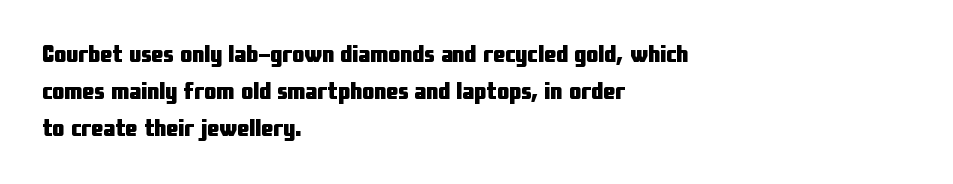
The passage shown has conventional tracking throughout. Underline: absent. The lines in this sample share a left origin and differ only in where they stop. These lines carry a lot of weight — the face is fully bold. Leading: standard. Characters remain perfectly vertical along every line.
